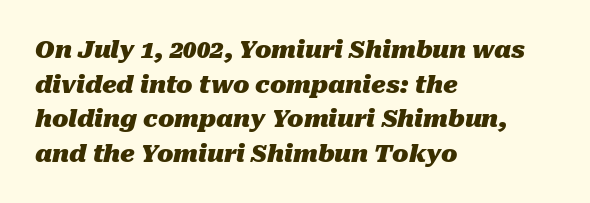
The image shows 24 px bold type, italic (leaning right); set left-aligned, normal line spacing (1.44x), normal letter spacing, not underlined.
